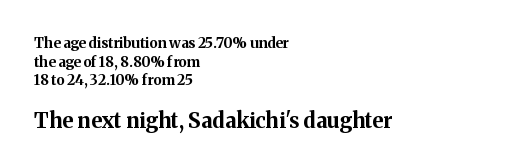
{"italic": "no", "bold": "yes", "underline": "no", "align": "left", "line_spacing": "normal", "line_spacing_ratio": 1.33, "letter_spacing": "normal", "letter_spacing_em": 0.0, "larger_block": "second", "size_ratio": 1.5, "glyph_px": 21}
